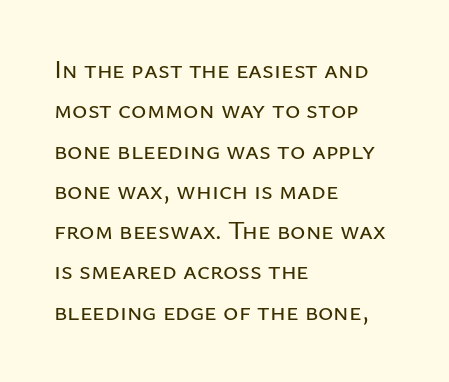
The image shows 26 px text type, upright; set left-aligned, normal line spacing (1.55x), normal letter spacing, not underlined.
